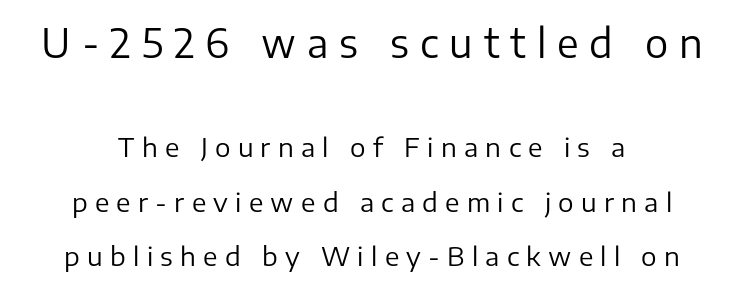
The image shows 39 px regular-weight sans-serif type, upright; set centered, loose line spacing (2.1x), unusually wide letter spacing (+0.28 em), not underlined; the first (top) block is 1.5x larger; low stroke contrast and a medium x-height.
